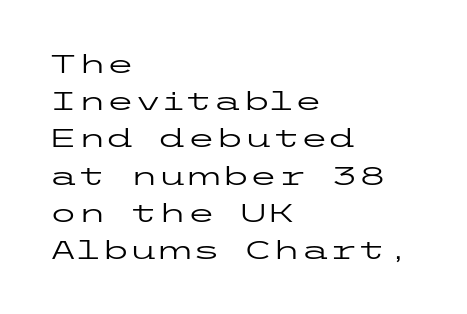
The rendering anchors every line to the left-hand side. A clean baseline with only descenders dipping below it. No chunkiness to these letters — they're not bold. Leading matches the norm, producing a regular column. Ascenders rise straight up at ninety degrees. Nobody touched the tracking dial on this one.
